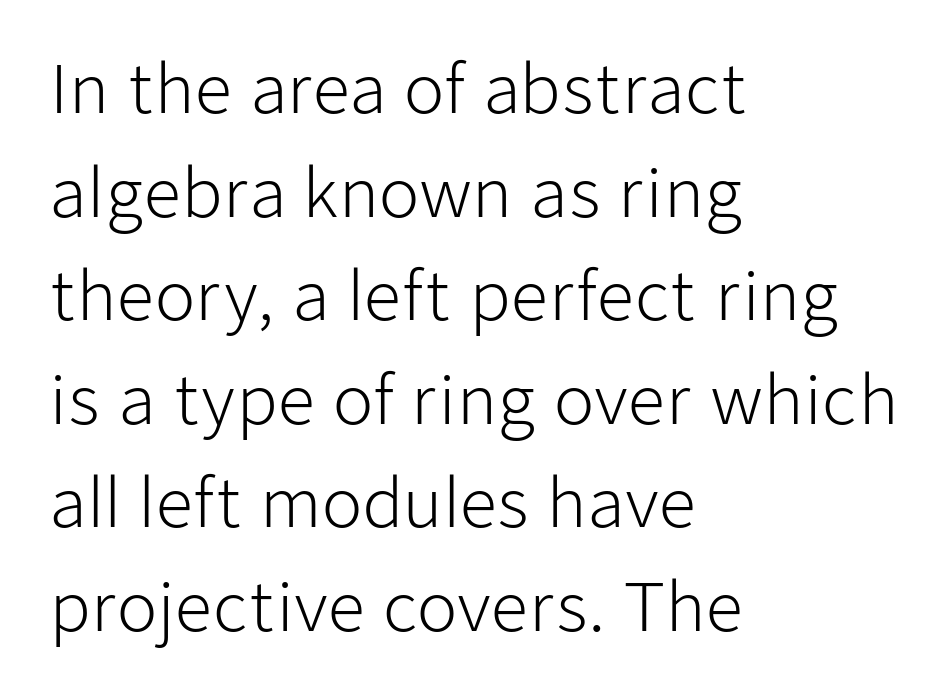
The image shows 66 px light sans-serif type, upright; set left-aligned, normal line spacing (1.57x), normal letter spacing, not underlined; low stroke contrast and a medium x-height.
